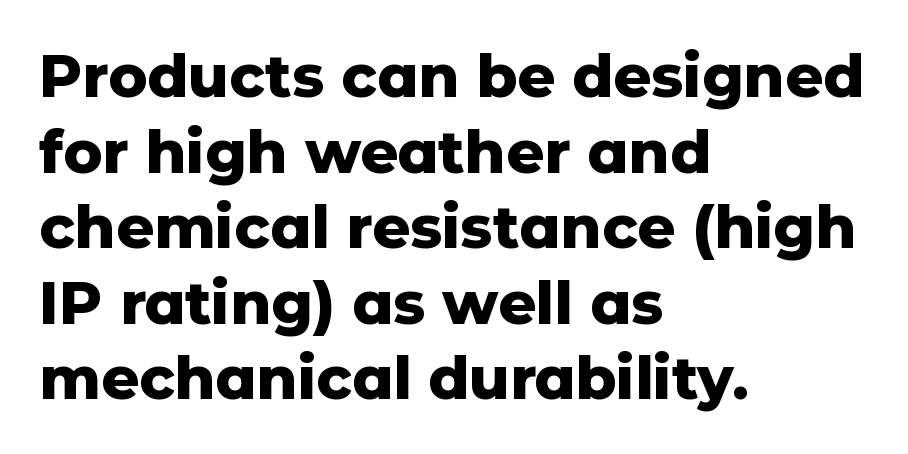
Q: Is the text bold? A: Yes.
Q: Is the text italic (slanted)? A: No, it is upright.
Q: Is the typeface a serif or a sans-serif typeface? A: Sans-serif.
Q: Is the text underlined? A: No.
Q: How is the paragraph aligned? A: Left-aligned.
Q: Is the spacing between letters normal or unusually wide? A: Normal.
Q: Is the spacing between lines tight, normal or loose? A: Normal.
Q: Width (condensed, normal, or wide)? A: Normal.
Q: Stroke contrast? A: Low.
Q: x-height? A: Medium.
Q: Monospaced? A: No.
